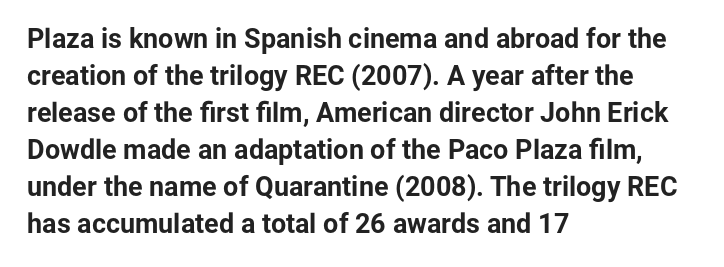
Every character sits straight up, as roman type does. Words appear dense and cohesive because spacing is normal. On the weight axis this lands at bold, roughly 700. In terms of leading, this rendering sits right in the middle.
